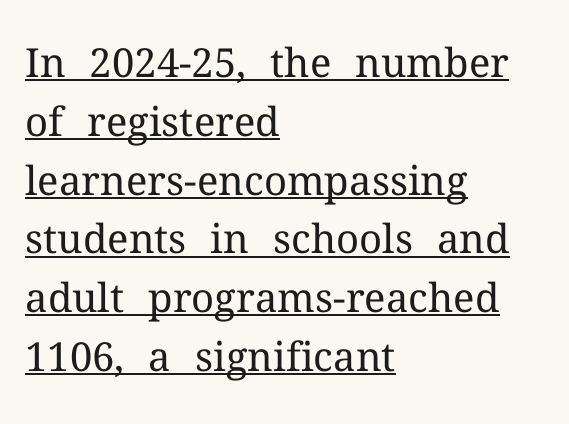
Q: Is the text bold? A: No.
Q: Is the text italic (slanted)? A: No, it is upright.
Q: Is the typeface a serif or a sans-serif typeface? A: Serif.
Q: Is the text underlined? A: Yes.
Q: How is the paragraph aligned? A: Left-aligned.
Q: Is the spacing between letters normal or unusually wide? A: Normal.
Q: Is the spacing between lines tight, normal or loose? A: Normal.
Q: Width (condensed, normal, or wide)? A: Normal.
Q: Stroke contrast? A: Medium.
Q: x-height? A: Medium.
Q: Monospaced? A: No.
